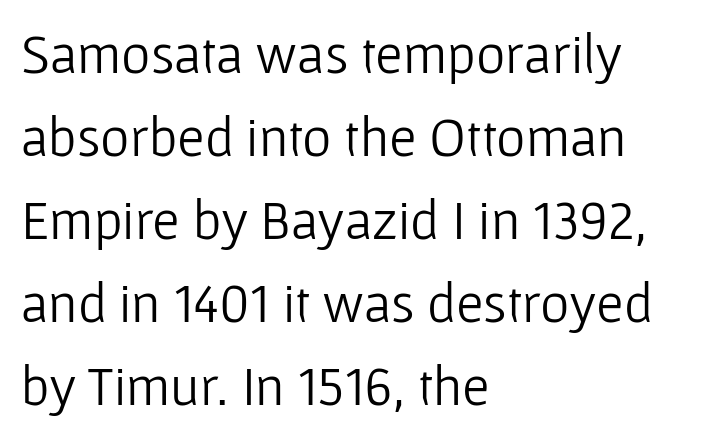
{"serif": "no", "italic": "no", "bold": "no", "weight": "light", "width": "normal", "stroke_contrast": "low", "x_height": "medium", "monospaced": "no", "underline": "no", "align": "left", "line_spacing": "normal", "line_spacing_ratio": 1.48, "letter_spacing": "normal", "letter_spacing_em": 0.0, "glyph_px": 56}
